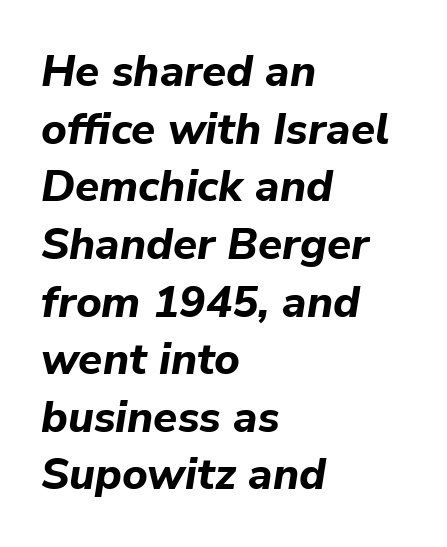
{"italic": "yes", "lean": "right", "slant_degrees": 9, "bold": "yes", "weight": "bold", "width": "normal", "stroke_contrast": "low", "x_height": "medium", "monospaced": "no", "underline": "no", "align": "left", "line_spacing": "normal", "line_spacing_ratio": 1.31, "letter_spacing": "normal", "letter_spacing_em": 0.0, "glyph_px": 44}
